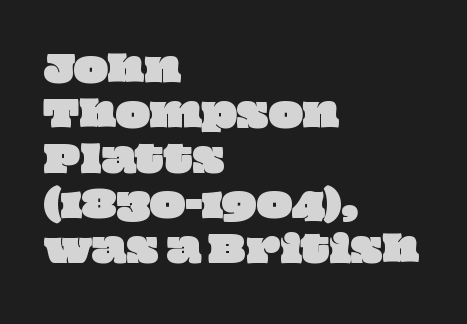
Q: Is the text underlined? A: No.
Q: How is the paragraph aligned? A: Left-aligned.
Q: Is the spacing between letters normal or unusually wide? A: Normal.
Q: Is the spacing between lines tight, normal or loose? A: Normal.
Q: Width (condensed, normal, or wide)? A: Wide.
Q: Stroke contrast? A: Low.
Q: x-height? A: Large.
Q: Monospaced? A: No.
